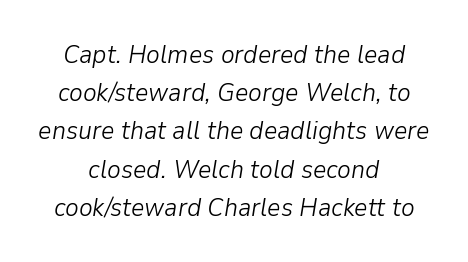
{"italic": "yes", "lean": "right", "slant_degrees": 9, "bold": "no", "underline": "no", "align": "center", "line_spacing": "normal", "line_spacing_ratio": 1.47, "letter_spacing": "normal", "letter_spacing_em": 0.0, "glyph_px": 26}
